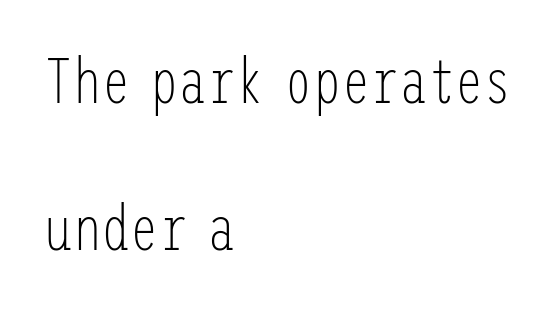
Q: Is the text bold? A: No.
Q: Is the text italic (slanted)? A: No, it is upright.
Q: Is the typeface a serif or a sans-serif typeface? A: Sans-serif.
Q: Is the text underlined? A: No.
Q: How is the paragraph aligned? A: Left-aligned.
Q: Is the spacing between letters normal or unusually wide? A: Normal.
Q: Is the spacing between lines tight, normal or loose? A: Loose.
Q: Width (condensed, normal, or wide)? A: Condensed.
Q: Stroke contrast? A: Low.
Q: x-height? A: Medium.
